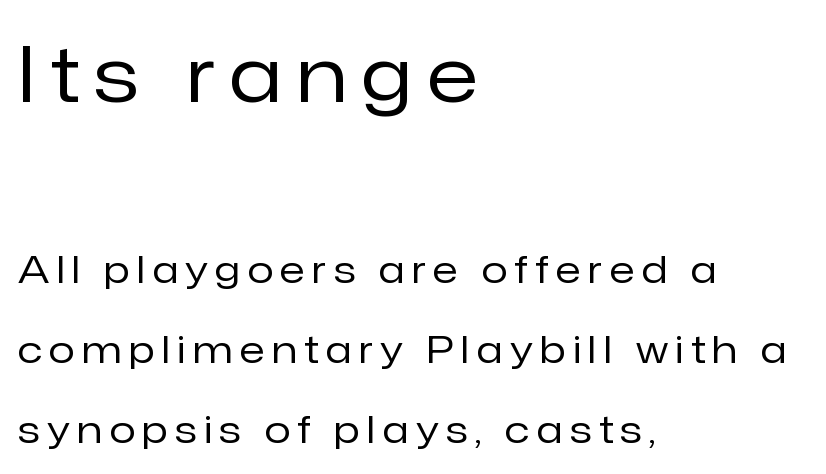
Q: Is the text bold? A: No.
Q: Is the text italic (slanted)? A: No, it is upright.
Q: Is the typeface a serif or a sans-serif typeface? A: Sans-serif.
Q: Is the text underlined? A: No.
Q: How is the paragraph aligned? A: Left-aligned.
Q: Is the spacing between letters normal or unusually wide? A: Unusually wide.
Q: Is the spacing between lines tight, normal or loose? A: Loose.
Q: Which block of text is set in a larger size, the first (top) or the second (bottom)? A: The first (top) one.
Q: Width (condensed, normal, or wide)? A: Normal.
Q: Stroke contrast? A: Low.
Q: x-height? A: Medium.
Q: Monospaced? A: No.
